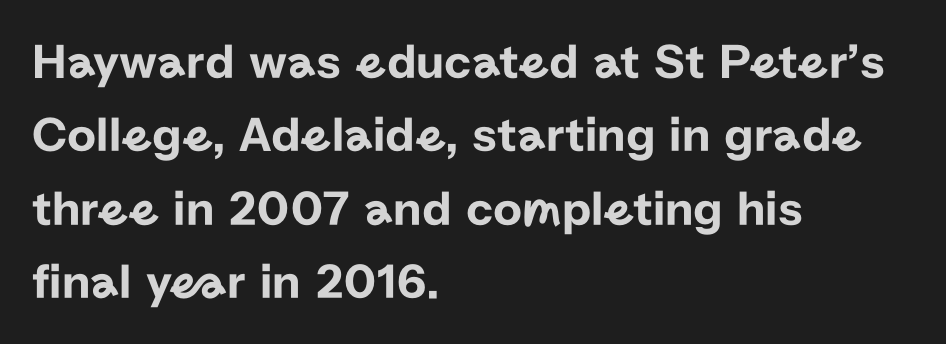
Q: Is the text italic (slanted)? A: No, it is upright.
Q: Is the typeface a serif or a sans-serif typeface? A: Sans-serif.
Q: Is the text underlined? A: No.
Q: How is the paragraph aligned? A: Left-aligned.
Q: Is the spacing between letters normal or unusually wide? A: Normal.
Q: Is the spacing between lines tight, normal or loose? A: Normal.
Q: Width (condensed, normal, or wide)? A: Normal.
Q: Stroke contrast? A: Low.
Q: x-height? A: Medium.
Q: Monospaced? A: No.
